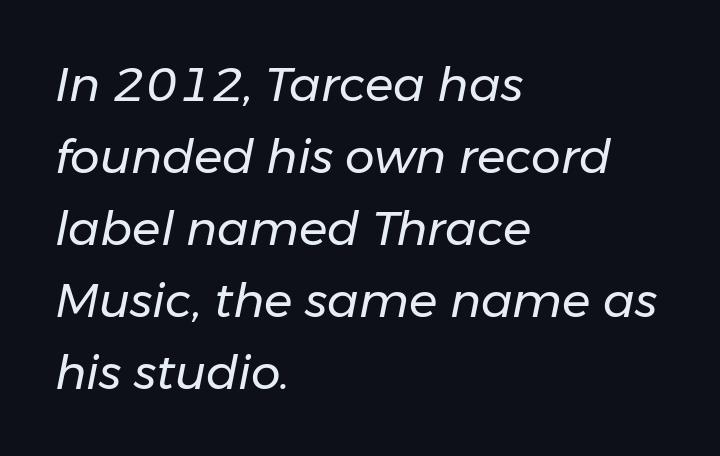
Q: Is the text bold? A: No.
Q: Is the text italic (slanted)? A: Yes, it leans right by about 11 degrees.
Q: Is the text underlined? A: No.
Q: How is the paragraph aligned? A: Left-aligned.
Q: Is the spacing between letters normal or unusually wide? A: Normal.
Q: Is the spacing between lines tight, normal or loose? A: Normal.
Q: Width (condensed, normal, or wide)? A: Normal.
Q: Stroke contrast? A: Low.
Q: x-height? A: Medium.
Q: Monospaced? A: No.
